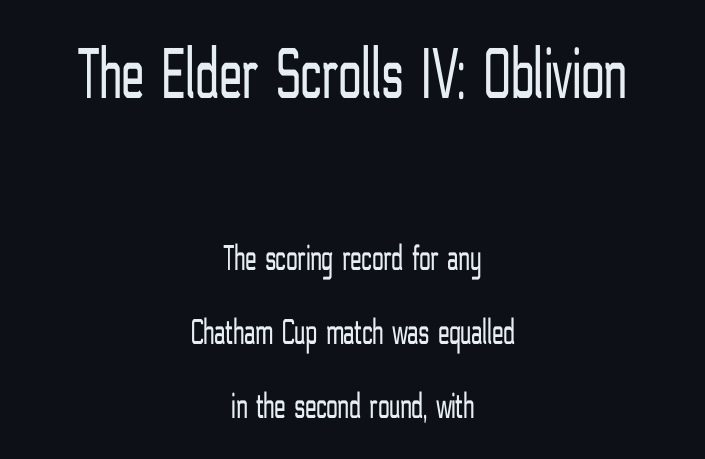
{"serif": "no", "italic": "no", "bold": "no", "weight": "light", "width": "condensed", "stroke_contrast": "low", "x_height": "medium", "monospaced": "no", "underline": "no", "align": "center", "line_spacing": "loose", "line_spacing_ratio": 1.99, "letter_spacing": "normal", "letter_spacing_em": 0.0, "larger_block": "first", "size_ratio": 2.0, "glyph_px": 74}
